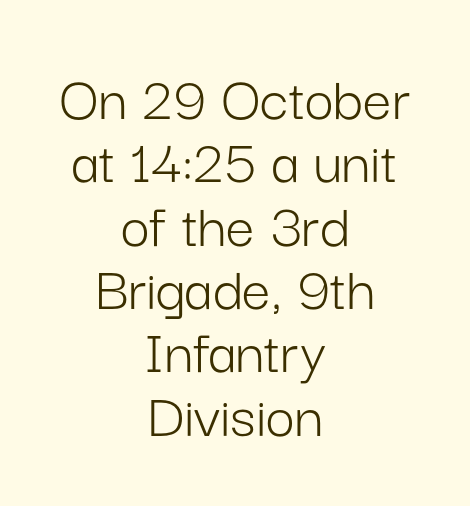
Does the leading feel generous? Not at all — it's pinched. Serif or sans? Sans — the stroke terminals are bare. Between one letter and the next there's only the usual sliver of space. The font is comparable to plain body text, perhaps lighter. Does the lettering tilt? It doesn't — this is upright.
